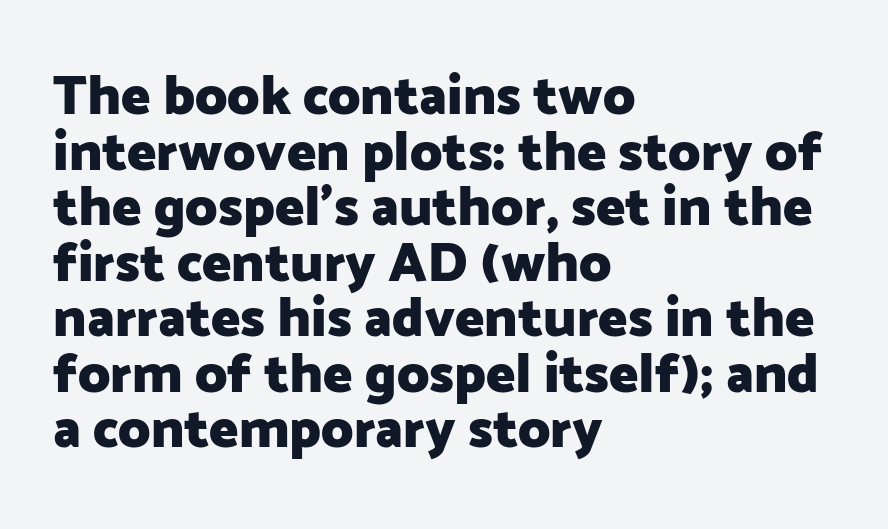
The image shows 55 px heavy sans-serif type, upright; set left-aligned, tight line spacing (1.01x), normal letter spacing, not underlined; low stroke contrast and a medium x-height.
